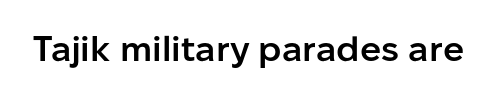
Q: Is the text bold? A: Semi-bold.
Q: Is the text italic (slanted)? A: No, it is upright.
Q: Is the typeface a serif or a sans-serif typeface? A: Sans-serif.
Q: Is the text underlined? A: No.
Q: Is the spacing between letters normal or unusually wide? A: Normal.
Q: Width (condensed, normal, or wide)? A: Normal.
Q: Stroke contrast? A: Low.
Q: x-height? A: Medium.
Q: Monospaced? A: No.
